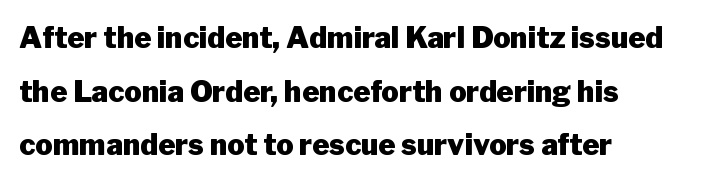
The passage shown is typeset with a sans-serif family. Every stem runs plumb, perpendicular to the baseline. Thick stems and heavy bowls — unmistakably bold. The space directly below the letters is spotless. The rag falls on the right side of this text block.
